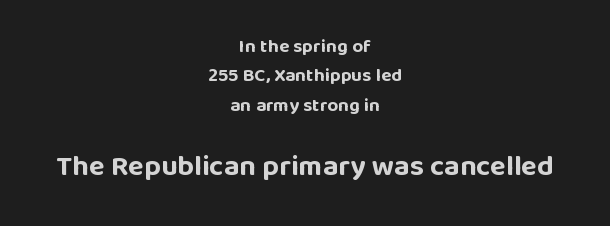
{"serif": "no", "italic": "no", "bold": "yes", "weight": "bold", "width": "normal", "stroke_contrast": "low", "x_height": "large", "monospaced": "no", "underline": "no", "align": "center", "line_spacing": "normal", "line_spacing_ratio": 1.55, "letter_spacing": "normal", "letter_spacing_em": 0.0, "larger_block": "second", "size_ratio": 1.53, "glyph_px": 29}
